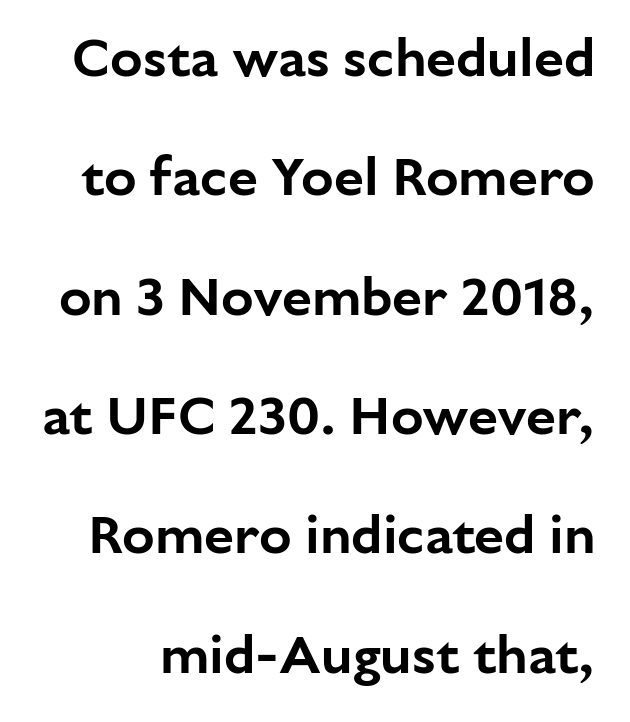
Q: Is the text italic (slanted)? A: No, it is upright.
Q: Is the typeface a serif or a sans-serif typeface? A: Sans-serif.
Q: Is the text underlined? A: No.
Q: Is the spacing between letters normal or unusually wide? A: Normal.
Q: Is the spacing between lines tight, normal or loose? A: Loose.
Q: Width (condensed, normal, or wide)? A: Normal.
Q: Stroke contrast? A: Low.
Q: x-height? A: Medium.
Q: Monospaced? A: No.
